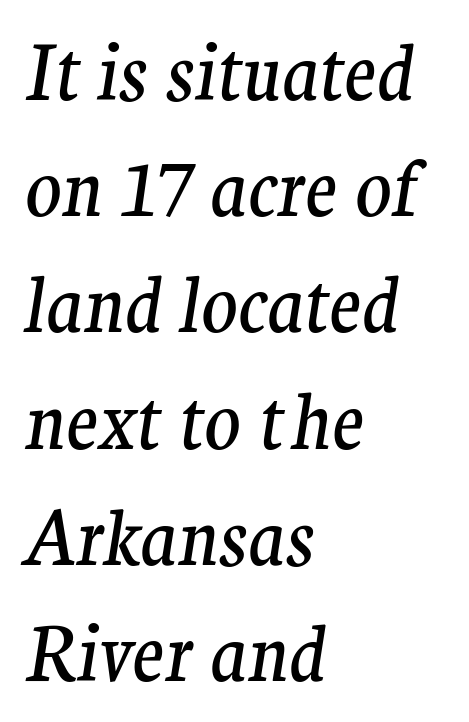
Unlike a clean sans, this face finishes its strokes with serifs. Line starts are locked; line ends wander. Letter spacing: default. The font is comparable to plain body text, perhaps lighter. Normally led — the rows are evenly, conventionally spaced. Descender tails drop into unmarked territory.
